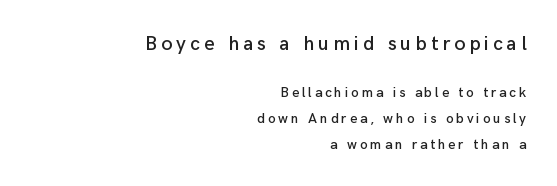
Typesetter's note — upper block bumped up in size, lower block left smaller. Words float on clear page, feet unadorned. The horizontal fit of the characters is loose and conspicuously gappy. Casual observation: everything's shoved over to the right. Every stem runs plumb, perpendicular to the baseline.
